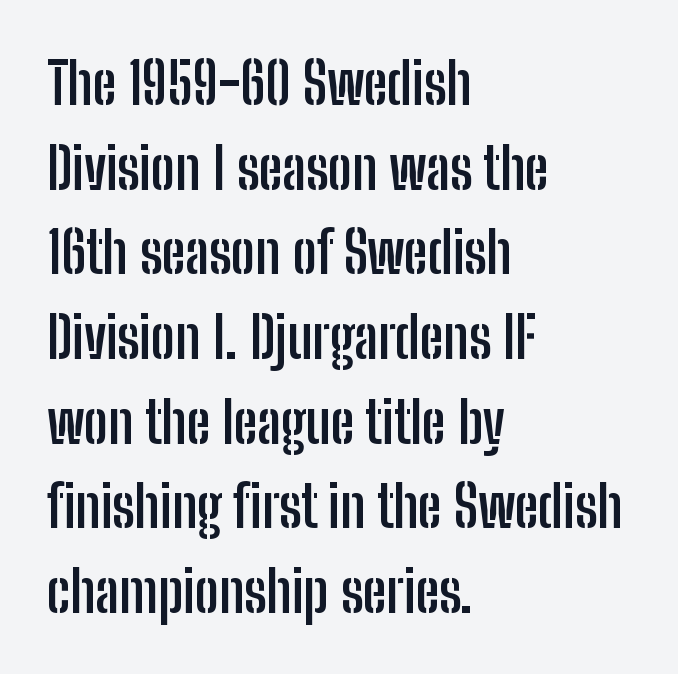
{"serif": "no", "italic": "no", "bold": "yes", "weight": "semibold", "width": "condensed", "stroke_contrast": "low", "x_height": "medium", "monospaced": "no", "underline": "no", "align": "left", "line_spacing": "normal", "line_spacing_ratio": 1.46, "letter_spacing": "normal", "letter_spacing_em": 0.0, "glyph_px": 58}
